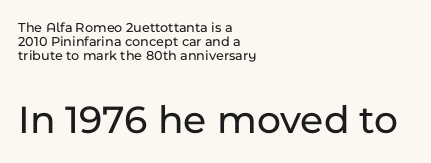
Q: Is the text italic (slanted)? A: No, it is upright.
Q: Is the typeface a serif or a sans-serif typeface? A: Sans-serif.
Q: Is the text underlined? A: No.
Q: How is the paragraph aligned? A: Left-aligned.
Q: Is the spacing between letters normal or unusually wide? A: Normal.
Q: Is the spacing between lines tight, normal or loose? A: Tight.
Q: Which block of text is set in a larger size, the first (top) or the second (bottom)? A: The second (bottom) one.
Q: Width (condensed, normal, or wide)? A: Normal.
Q: Stroke contrast? A: Low.
Q: x-height? A: Medium.
Q: Monospaced? A: No.
